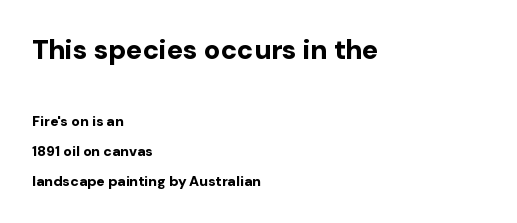
{"italic": "no", "bold": "yes", "underline": "no", "align": "left", "line_spacing": "loose", "line_spacing_ratio": 2.15, "letter_spacing": "normal", "letter_spacing_em": 0.0, "larger_block": "first", "size_ratio": 1.93, "glyph_px": 27}
